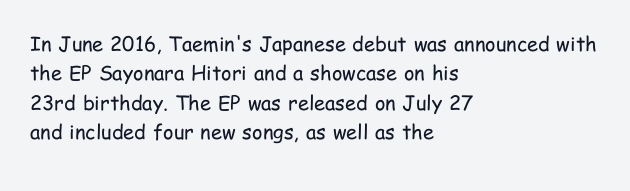
{"italic": "no", "bold": "no", "underline": "no", "align": "left", "line_spacing": "normal", "line_spacing_ratio": 1.47, "letter_spacing": "normal", "letter_spacing_em": 0.0, "glyph_px": 20}
